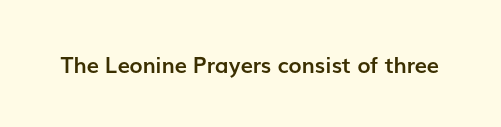
{"italic": "no", "bold": "yes", "underline": "no", "letter_spacing": "normal", "letter_spacing_em": 0.0, "glyph_px": 22}
